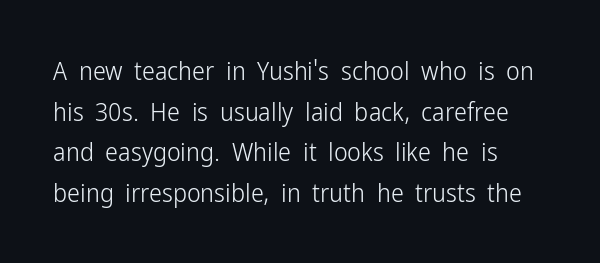
Q: Is the text bold? A: No.
Q: Is the text italic (slanted)? A: No, it is upright.
Q: Is the text underlined? A: No.
Q: How is the paragraph aligned? A: Left-aligned.
Q: Is the spacing between letters normal or unusually wide? A: Normal.
Q: Is the spacing between lines tight, normal or loose? A: Normal.
